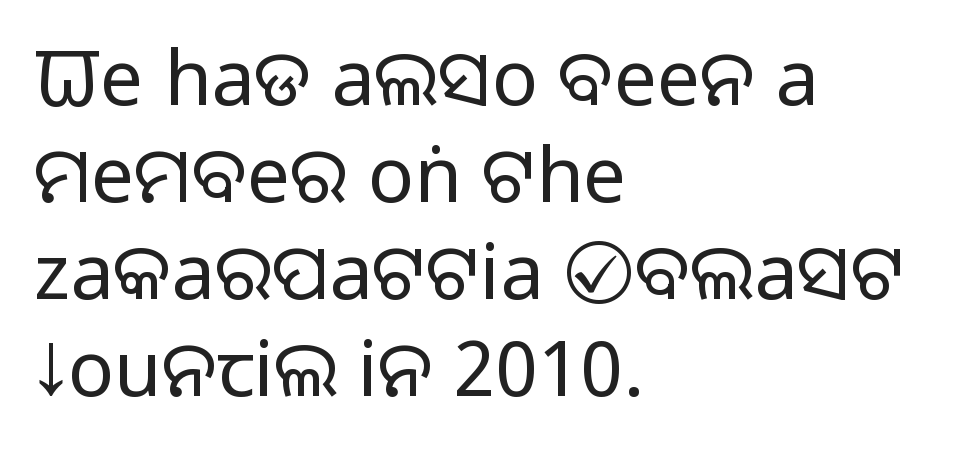
Q: Is the text bold? A: No.
Q: Is the text italic (slanted)? A: No, it is upright.
Q: Is the typeface a serif or a sans-serif typeface? A: Sans-serif.
Q: Is the text underlined? A: No.
Q: How is the paragraph aligned? A: Left-aligned.
Q: Is the spacing between letters normal or unusually wide? A: Normal.
Q: Is the spacing between lines tight, normal or loose? A: Normal.
Q: Width (condensed, normal, or wide)? A: Normal.
Q: Stroke contrast? A: Low.
Q: x-height? A: Large.
Q: Monospaced? A: No.
